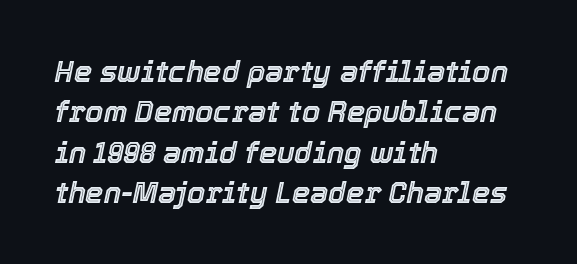
{"italic": "yes", "lean": "right", "slant_degrees": 12, "width": "normal", "x_height": "medium", "monospaced": "no", "underline": "no", "align": "left", "line_spacing": "normal", "line_spacing_ratio": 1.39, "letter_spacing": "normal", "letter_spacing_em": 0.0, "glyph_px": 29}
